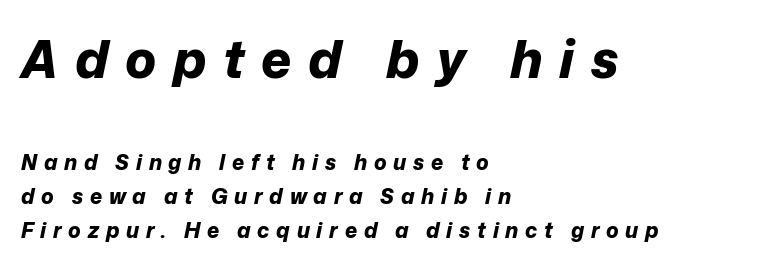
The image shows 52 px bold type, italic (leaning right); set left-aligned, normal line spacing (1.62x), unusually wide letter spacing (+0.32 em), not underlined; the first (top) block is 2.48x larger; low stroke contrast and a medium x-height.
